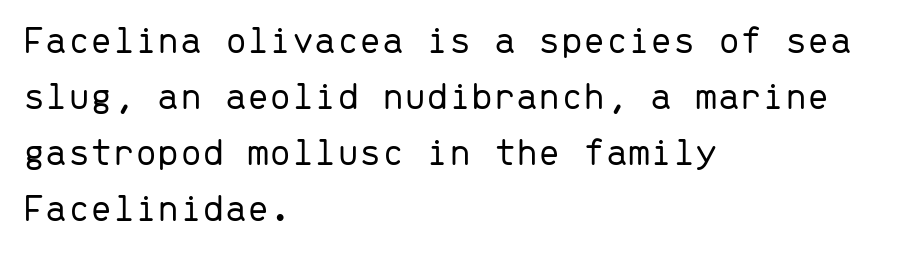
Looks like terminal output: every glyph gets an equal slot. Italic? Not at all — the glyphs are vertical. The characters display no serif detailing; their extremities are plain. Type without underlining.
